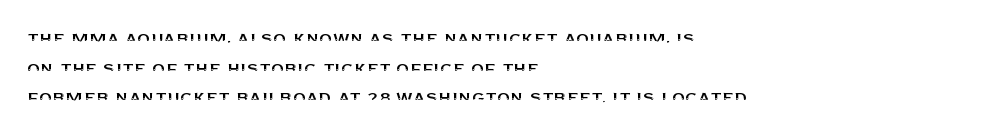
Caption: standard tracking, unaltered. Only glyphs here, with clear space below each row. The line-height multiplier appears to be the usual default. The typography opts for an upright posture over an oblique one. A student would call this left alignment; a typographer would say flush left, rag right.
